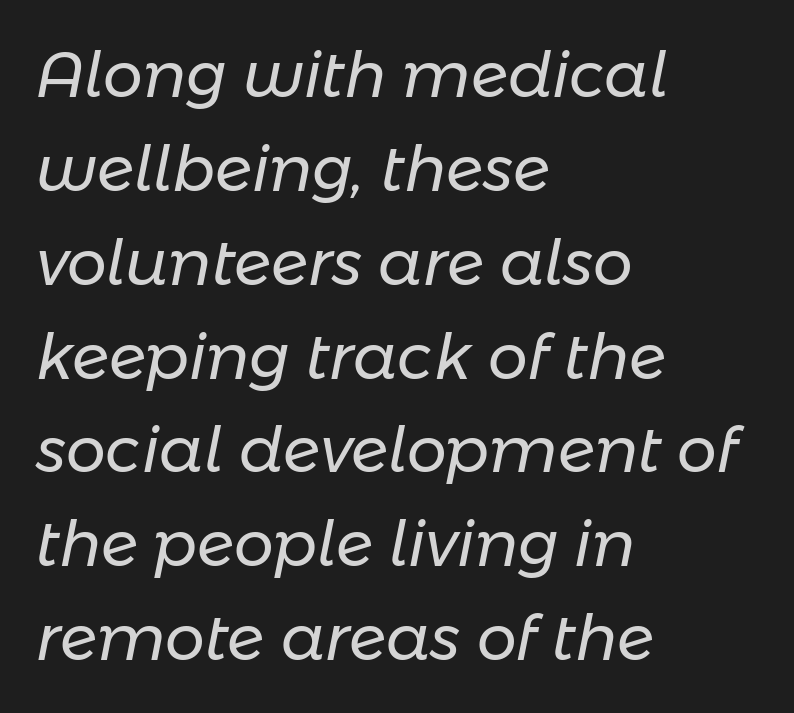
The image shows 63 px regular-weight type, italic (leaning right); set left-aligned, normal line spacing (1.49x), normal letter spacing, not underlined; low stroke contrast and a medium x-height.
